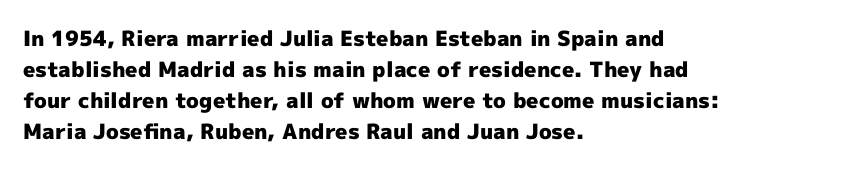
{"italic": "no", "bold": "yes", "underline": "no", "align": "left", "line_spacing": "normal", "line_spacing_ratio": 1.48, "letter_spacing": "normal", "letter_spacing_em": 0.0, "glyph_px": 21}
